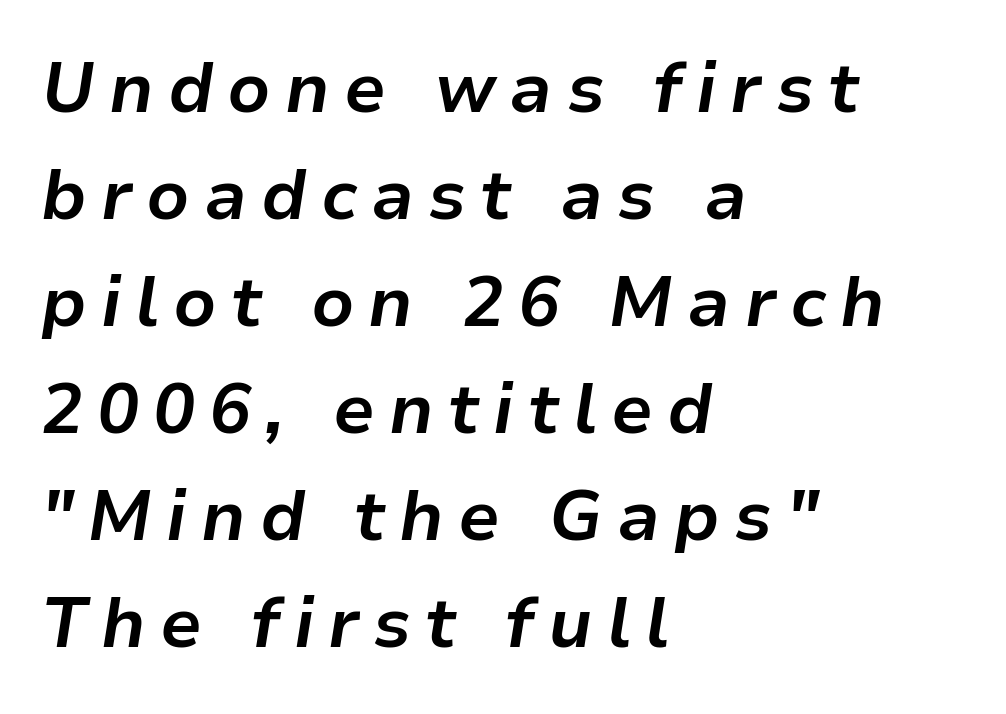
{"italic": "yes", "lean": "right", "slant_degrees": 9, "bold": "yes", "weight": "bold", "width": "normal", "stroke_contrast": "low", "x_height": "medium", "monospaced": "no", "underline": "no", "align": "left", "line_spacing": "normal", "line_spacing_ratio": 1.53, "letter_spacing": "wide", "letter_spacing_em": 0.2, "glyph_px": 70}
